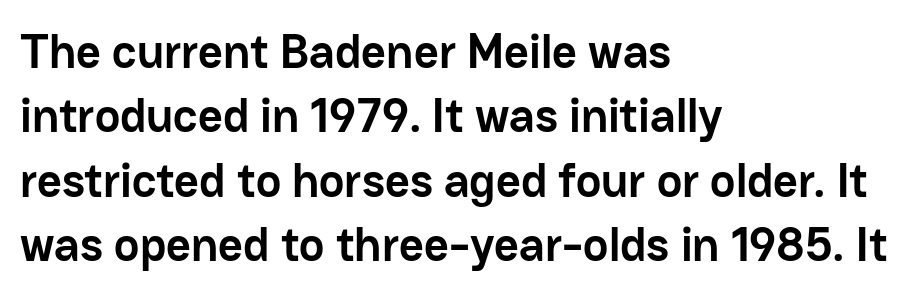
The image shows 48 px semibold sans-serif type, upright; set left-aligned, normal line spacing (1.34x), normal letter spacing, not underlined; low stroke contrast and a medium x-height.
